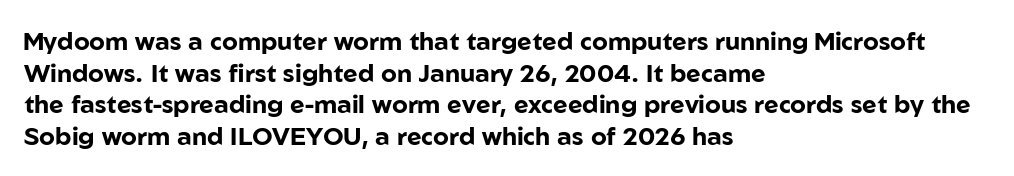
The image shows 25 px bold type, upright; set left-aligned, normal line spacing (1.27x), normal letter spacing, not underlined.
